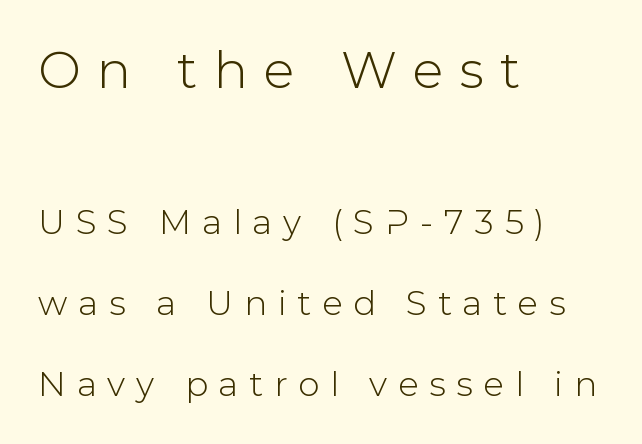
Caption: multi-line text, flush left, ragged right. The block of text is sparse from top to bottom, with ample space between rows. This layout puts the oversized block above and the modest block below. Note the varied advance widths — an 'i' is clearly narrower than an 'm'.
